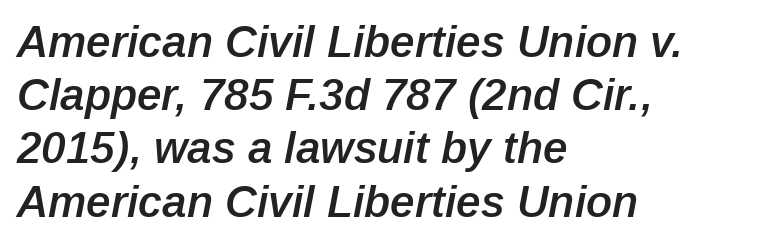
Look at the stroke-to-counter ratio: somewhat heavy, a semibold. In terms of posture, this sample is oblique. The letters advance in unequal steps, a hallmark of proportional type. A clean baseline with only descenders dipping below it. Notice how the passage keeps a crisp vertical edge on the left only.
